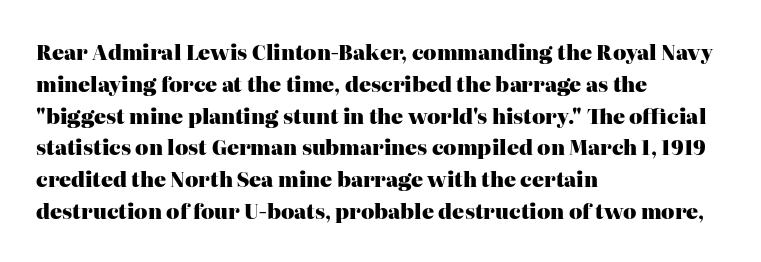
{"italic": "no", "bold": "yes", "underline": "no", "align": "left", "line_spacing": "normal", "line_spacing_ratio": 1.59, "letter_spacing": "normal", "letter_spacing_em": 0.0, "glyph_px": 20}
